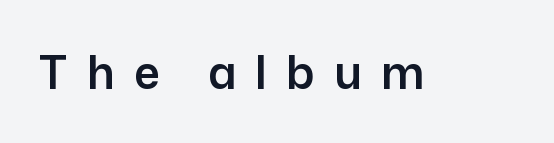
The image shows 45 px sans-serif type, upright; set unusually wide letter spacing (+0.43 em), not underlined; low stroke contrast and a medium x-height.
